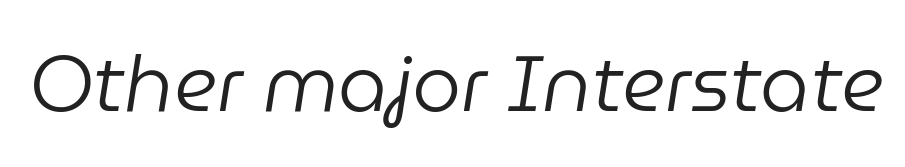
Q: Is the text bold? A: No.
Q: Is the text italic (slanted)? A: Yes, it leans right by about 9 degrees.
Q: Is the text underlined? A: No.
Q: Is the spacing between letters normal or unusually wide? A: Normal.
Q: Width (condensed, normal, or wide)? A: Normal.
Q: Stroke contrast? A: Low.
Q: x-height? A: Medium.
Q: Monospaced? A: No.
